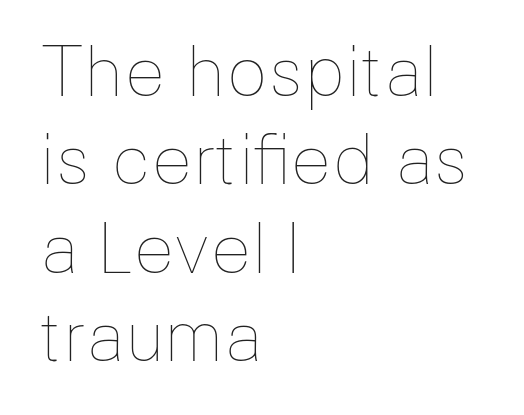
The image shows 68 px thin type, upright; set left-aligned, normal line spacing (1.3x), normal letter spacing, not underlined; low stroke contrast and a medium x-height.
